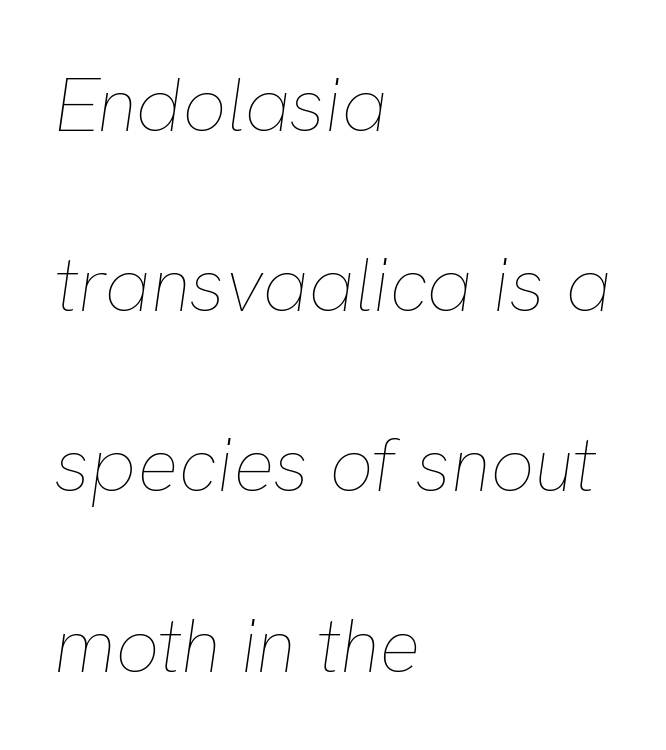
The face used here is proportionally spaced, like ordinary book or web type. All the whitespace from short lines collects on the right. The gap between lines stays unmarked. The font sits on the lighter half of the weight spectrum, regular included. The whole block is typeset with a tilt.
